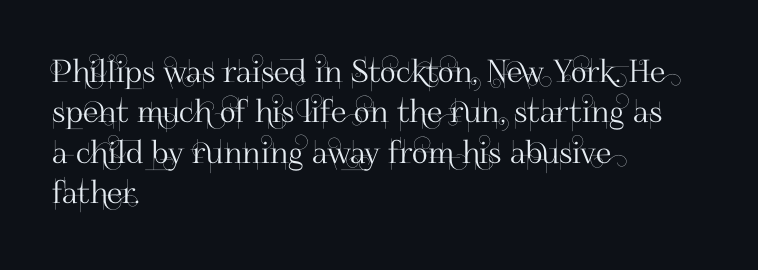
The image shows 31 px sans-serif type, upright; set left-aligned, normal line spacing (1.3x), normal letter spacing, not underlined; high stroke contrast and a small x-height.
